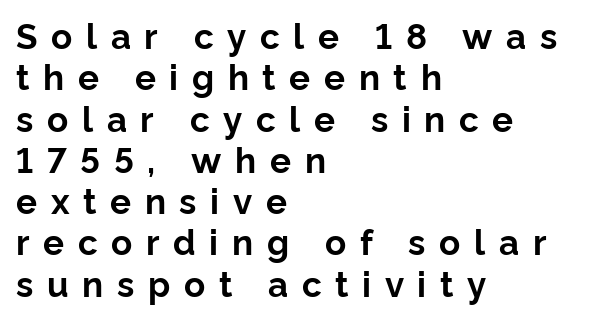
{"serif": "no", "italic": "no", "bold": "yes", "weight": "bold", "width": "normal", "stroke_contrast": "low", "x_height": "medium", "monospaced": "no", "underline": "no", "align": "left", "line_spacing_ratio": 1.18, "letter_spacing": "wide", "letter_spacing_em": 0.39, "glyph_px": 35}
